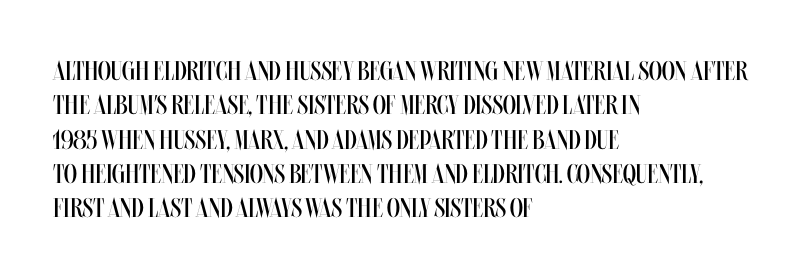
{"italic": "no", "bold": "no", "underline": "no", "align": "left", "line_spacing": "normal", "line_spacing_ratio": 1.27, "letter_spacing": "normal", "letter_spacing_em": 0.0, "glyph_px": 27}
